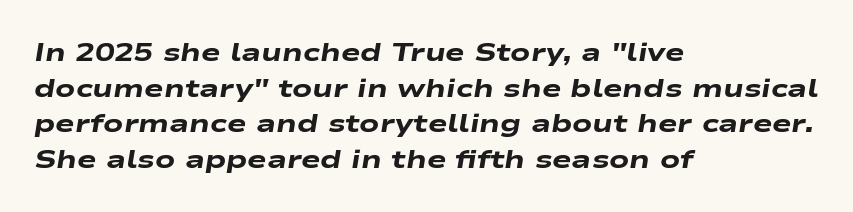
The text block is weighted toward the left margin, trailing off unevenly rightward. Style check: oblique. Leading matches the norm, producing a regular column. Has an underline been added? It has not. Heft: maximum for text — a bold. No extra tracking has been applied to these lines.
